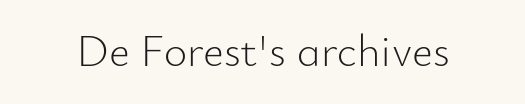
{"serif": "no", "italic": "no", "bold": "no", "weight": "light", "width": "normal", "stroke_contrast": "low", "x_height": "small", "monospaced": "no", "underline": "no", "letter_spacing": "normal", "letter_spacing_em": 0.0, "glyph_px": 45}
